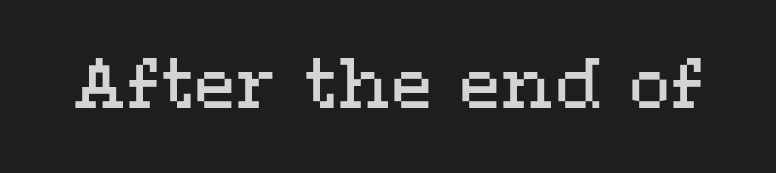
Italic: no, the glyphs are upright roman. The horizontal fit of the characters is conventional and even. The passage shown is typed in a proportional face where columns would drift. The letterforms sit at book weight or below. Words float on clear page, feet unadorned.
